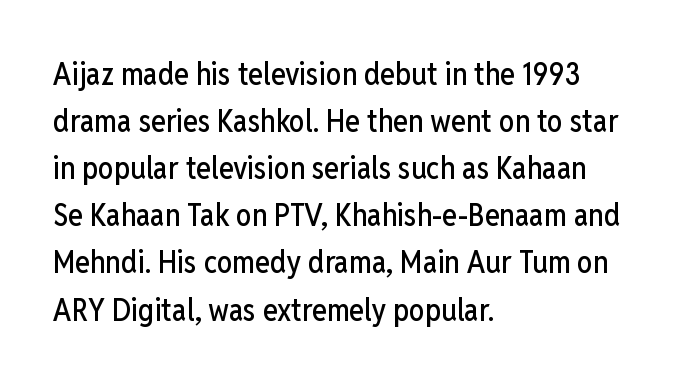
The rendering uses a moderate line-height, typical for paragraphs. Does the copy run flush right? No — it runs flush left. Does the lettering tilt? It doesn't — this is upright. Quick note: underline off.
